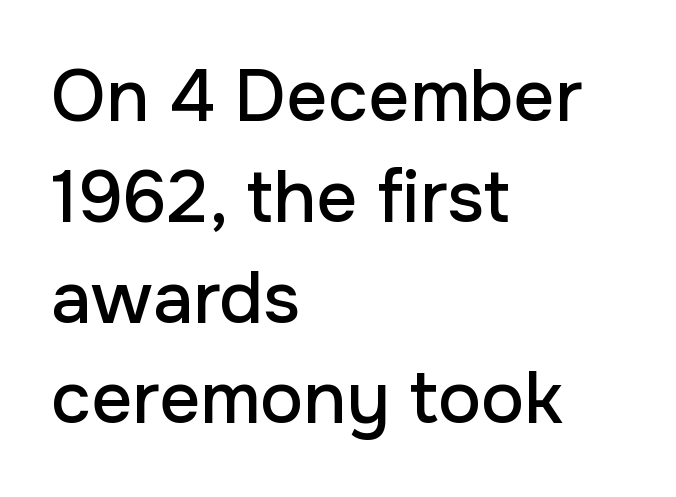
The baseline area is clear. Notice how descenders clear the ascenders below comfortably — that's standard leading. Rendered with straight, roman letterforms. These lines keep a tight, regular rhythm from letter to letter. The text was rendered using a sans face with plain stroke endings. Casual observation: everything's shoved over to the left.
